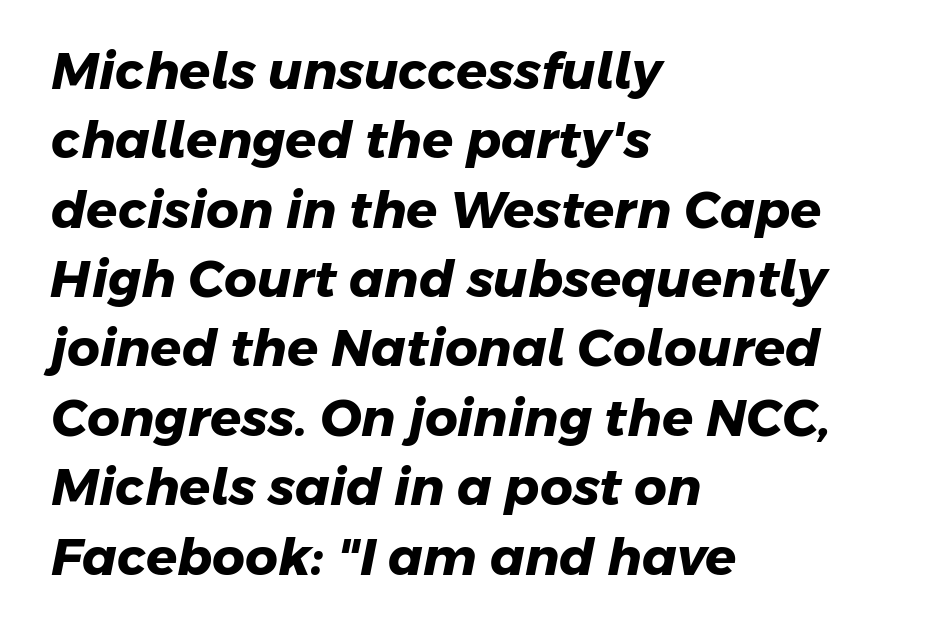
The image shows 51 px heavy sans-serif type; set left-aligned, normal line spacing (1.36x), normal letter spacing, not underlined; low stroke contrast and a medium x-height.
